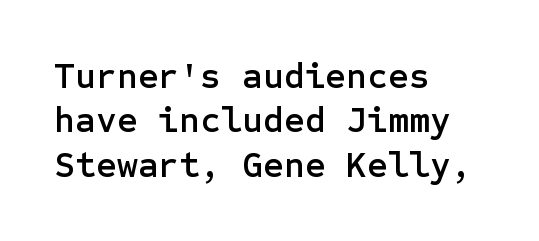
{"serif": "no", "italic": "no", "width": "normal", "stroke_contrast": "low", "x_height": "medium", "underline": "no", "align": "left", "line_spacing_ratio": 1.23, "letter_spacing": "normal", "letter_spacing_em": 0.0, "glyph_px": 36}
